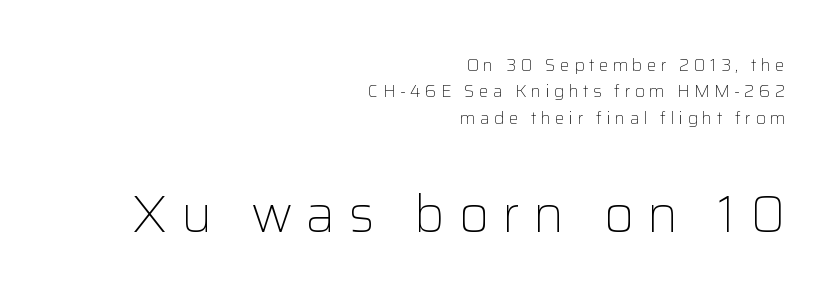
The image shows 52 px light sans-serif type, upright; set right-aligned, normal line spacing (1.55x), unusually wide letter spacing (+0.26 em), not underlined; the second (bottom) block is 3.06x larger; low stroke contrast and a medium x-height.
